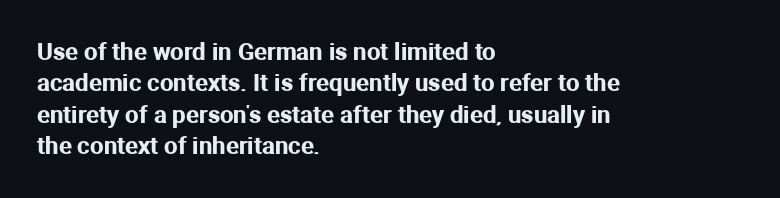
Q: Is the text italic (slanted)? A: No, it is upright.
Q: Is the text underlined? A: No.
Q: How is the paragraph aligned? A: Left-aligned.
Q: Is the spacing between letters normal or unusually wide? A: Normal.
Q: Is the spacing between lines tight, normal or loose? A: Normal.
